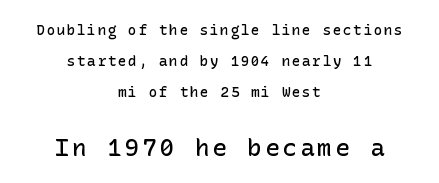
The image shows 24 px text type, upright; set centered, loose line spacing (2.2x), not underlined; the second (bottom) block is 1.71x larger.
